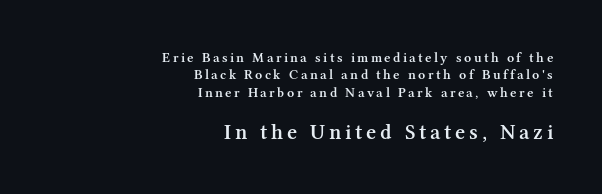
Q: Is the text bold? A: Semi-bold.
Q: Is the text italic (slanted)? A: No, it is upright.
Q: Is the text underlined? A: No.
Q: How is the paragraph aligned? A: Right-aligned.
Q: Which block of text is set in a larger size, the first (top) or the second (bottom)? A: The second (bottom) one.
